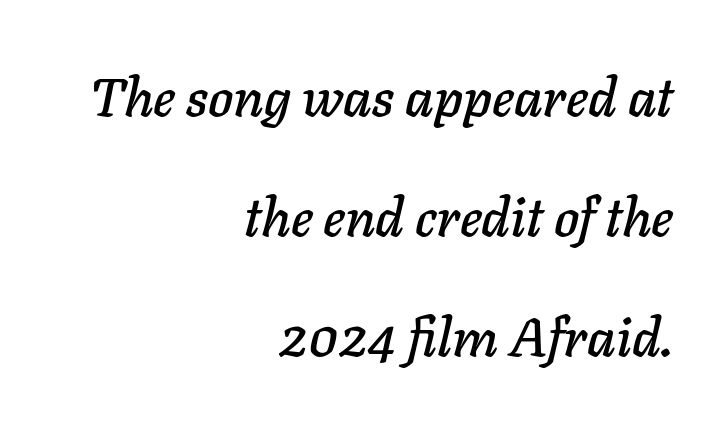
Does the lettering tilt? It does — this is italic. One glance says open: line gaps are wider than usual. There is no visible air inserted between adjacent glyphs. Line endings align vertically; line beginnings do not. Has an underline been added? It has not. Think of a printed novel: that variable character pitch is what you see here.
